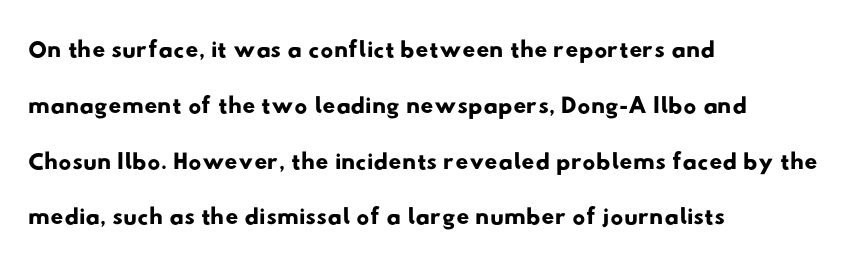
{"serif": "no", "width": "wide", "stroke_contrast": "low", "x_height": "small", "monospaced": "no", "underline": "no", "align": "left", "line_spacing": "normal", "line_spacing_ratio": 1.55, "letter_spacing": "normal", "letter_spacing_em": 0.0, "glyph_px": 36}
